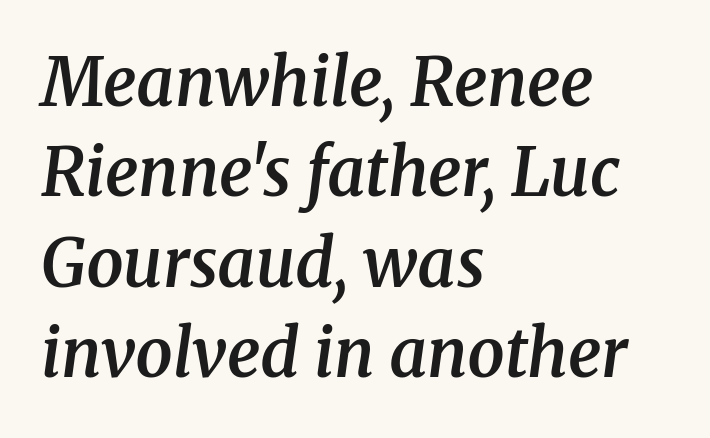
Do the characters align in a grid? No, the font is proportional. The horizontal fit of the characters is conventional and even. Bare-footed words on every line. This sample uses an oblique cut, with every glyph tilted off the vertical. Students, this is semibold: more ink than regular, less than bold. This sample is left-justified, so line endings fall wherever the words run out.
